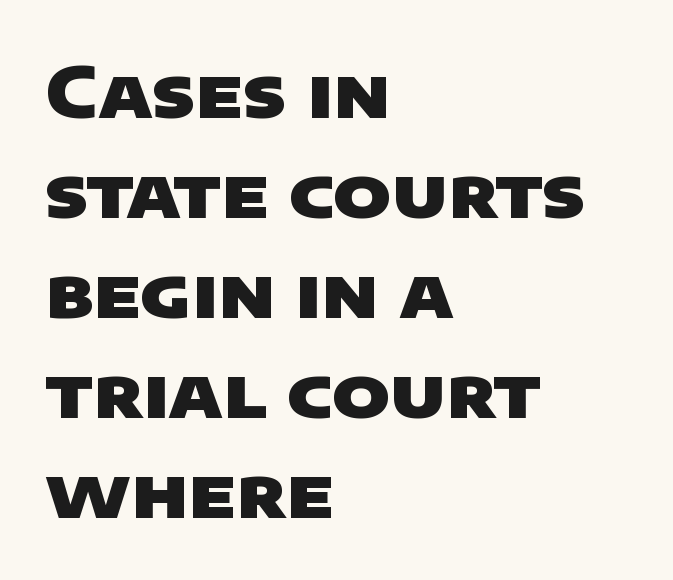
Here the designer chose a conventional face with non-uniform glyph widths. The space beneath each line is pristine and unruled. Each line starts at the same left margin while the right side varies. The typesetting leans heavy: a genuine bold.
